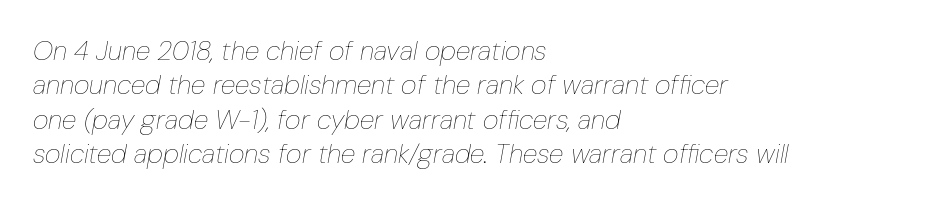
The image shows 27 px text type, italic (leaning right); set left-aligned, normal line spacing (1.27x), normal letter spacing, not underlined.
